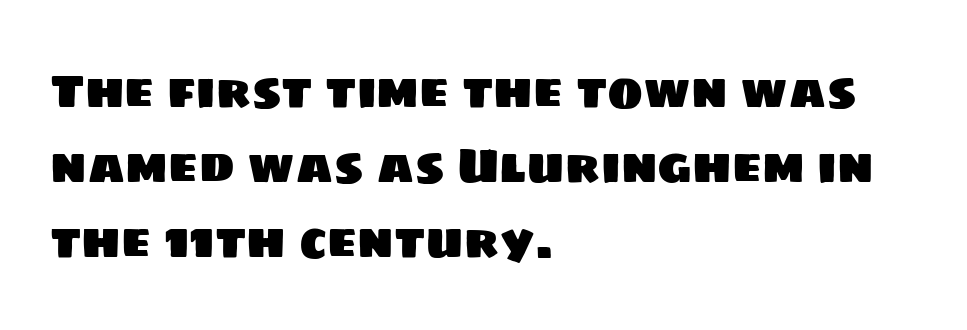
The image shows 48 px sans-serif type; set left-aligned, normal line spacing (1.56x), normal letter spacing, not underlined; low stroke contrast and a large x-height.
